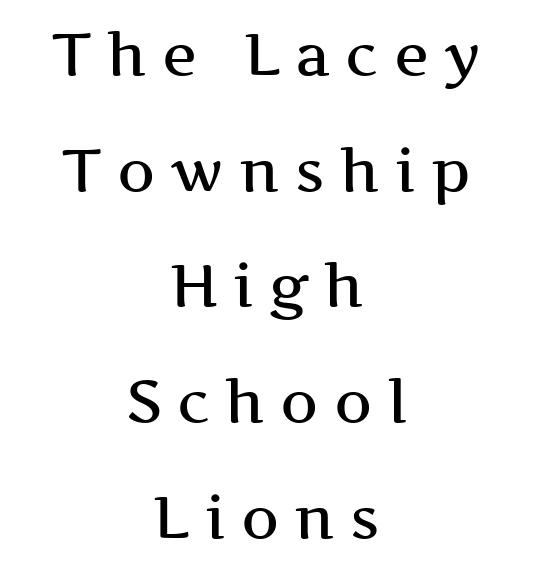
Q: Is the text bold? A: Semi-bold.
Q: Is the text italic (slanted)? A: No, it is upright.
Q: Is the typeface a serif or a sans-serif typeface? A: Serif.
Q: Is the text underlined? A: No.
Q: How is the paragraph aligned? A: Centered.
Q: Is the spacing between letters normal or unusually wide? A: Unusually wide.
Q: Is the spacing between lines tight, normal or loose? A: Loose.
Q: Width (condensed, normal, or wide)? A: Wide.
Q: Stroke contrast? A: Medium.
Q: x-height? A: Medium.
Q: Monospaced? A: No.
